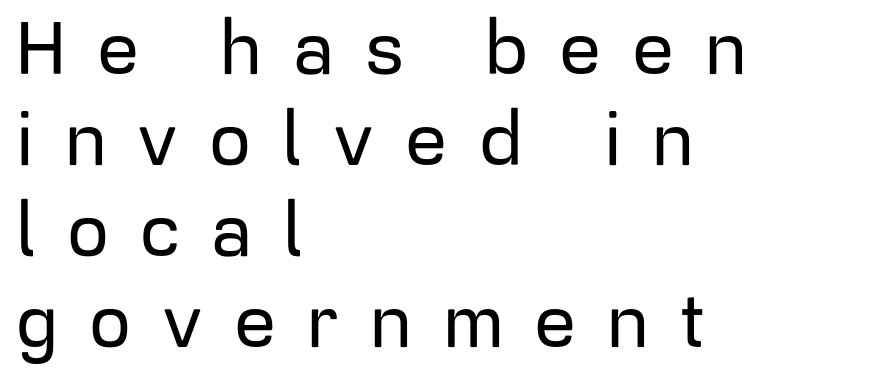
Q: Is the text italic (slanted)? A: No, it is upright.
Q: Is the typeface a serif or a sans-serif typeface? A: Sans-serif.
Q: Is the text underlined? A: No.
Q: How is the paragraph aligned? A: Left-aligned.
Q: Is the spacing between letters normal or unusually wide? A: Unusually wide.
Q: Width (condensed, normal, or wide)? A: Normal.
Q: Stroke contrast? A: Low.
Q: x-height? A: Medium.
Q: Monospaced? A: No.
